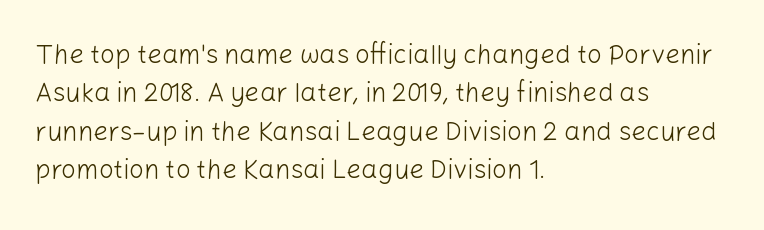
Leftover space on each line is placed entirely after the last word. The font sits on the lighter half of the weight spectrum, regular included. Here the glyphs are tracked normally, forming tight word shapes. Evenly set lines give the paragraph a standard silhouette. The area under the type is left untouched. The letters stand upright; this is a roman face.
